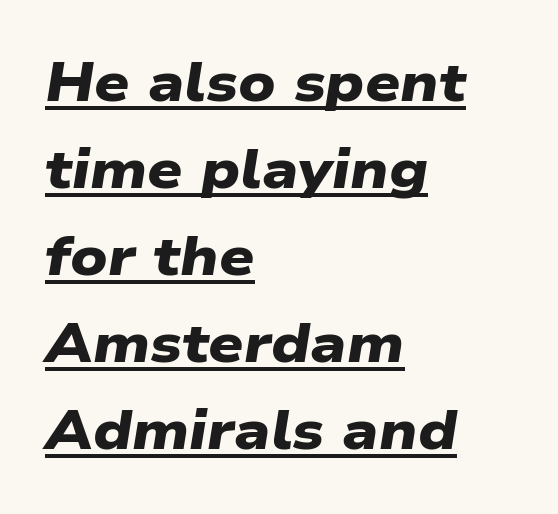
Q: Is the text bold? A: Yes.
Q: Is the typeface a serif or a sans-serif typeface? A: Sans-serif.
Q: Is the text underlined? A: Yes.
Q: How is the paragraph aligned? A: Left-aligned.
Q: Is the spacing between letters normal or unusually wide? A: Normal.
Q: Is the spacing between lines tight, normal or loose? A: Normal.
Q: Width (condensed, normal, or wide)? A: Wide.
Q: Stroke contrast? A: Low.
Q: x-height? A: Medium.
Q: Monospaced? A: No.
